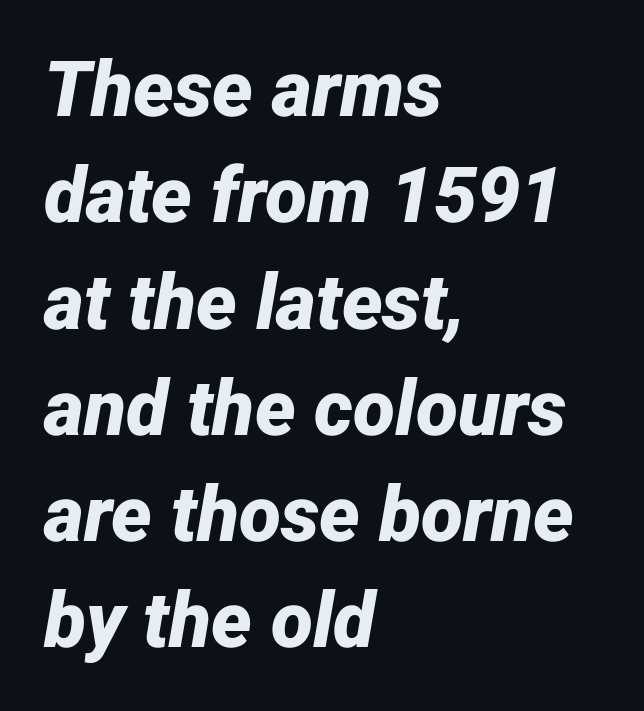
Rendered with sloped, italic letterforms. Character widths vary here, with narrow letters taking less room than wide ones. Honestly, the letter spacing is just normal — you wouldn't notice it. Whoever set this chose a conventional vertical rhythm.
